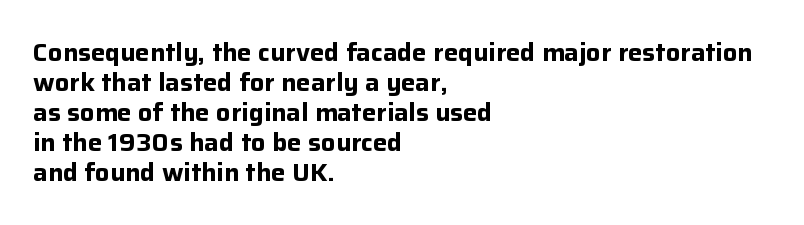
{"italic": "no", "bold": "yes", "underline": "no", "align": "left", "line_spacing": "normal", "line_spacing_ratio": 1.25, "letter_spacing": "normal", "letter_spacing_em": 0.0, "glyph_px": 24}
